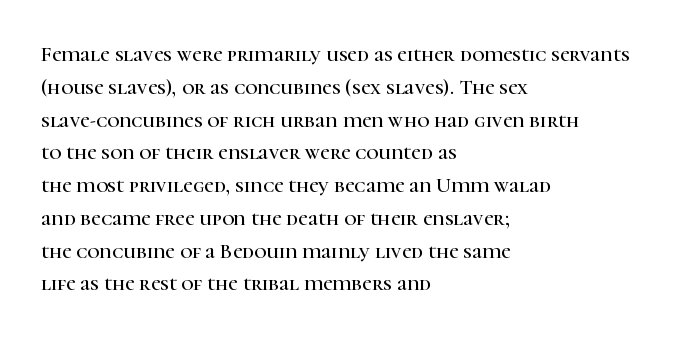
Whoever set this chose a conventional vertical rhythm. Quick note: not italic, upright. Only glyphs here, with clear space below each row. The horizontal fit of the characters is conventional and even. Notice how the passage keeps a crisp vertical edge on the left only.
